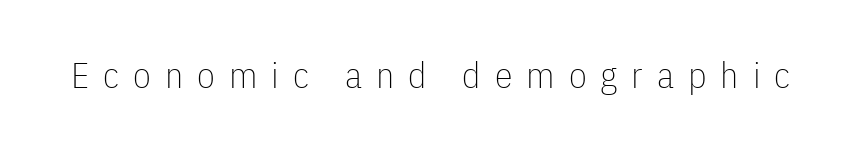
Q: Is the text bold? A: No.
Q: Is the text italic (slanted)? A: No, it is upright.
Q: Is the typeface a serif or a sans-serif typeface? A: Sans-serif.
Q: Is the text underlined? A: No.
Q: Is the spacing between letters normal or unusually wide? A: Unusually wide.
Q: Width (condensed, normal, or wide)? A: Condensed.
Q: Stroke contrast? A: Low.
Q: x-height? A: Medium.
Q: Monospaced? A: No.
